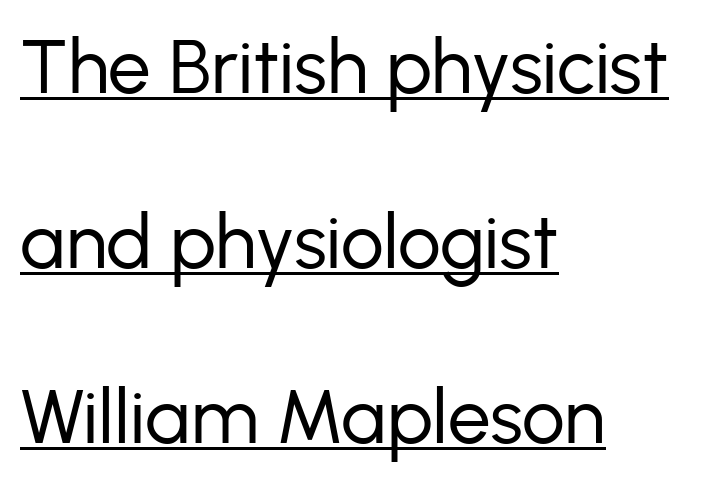
Q: Is the text bold? A: No.
Q: Is the text italic (slanted)? A: No, it is upright.
Q: Is the typeface a serif or a sans-serif typeface? A: Sans-serif.
Q: Is the text underlined? A: Yes.
Q: How is the paragraph aligned? A: Left-aligned.
Q: Is the spacing between letters normal or unusually wide? A: Normal.
Q: Is the spacing between lines tight, normal or loose? A: Loose.
Q: Width (condensed, normal, or wide)? A: Normal.
Q: Stroke contrast? A: Low.
Q: x-height? A: Medium.
Q: Monospaced? A: No.
